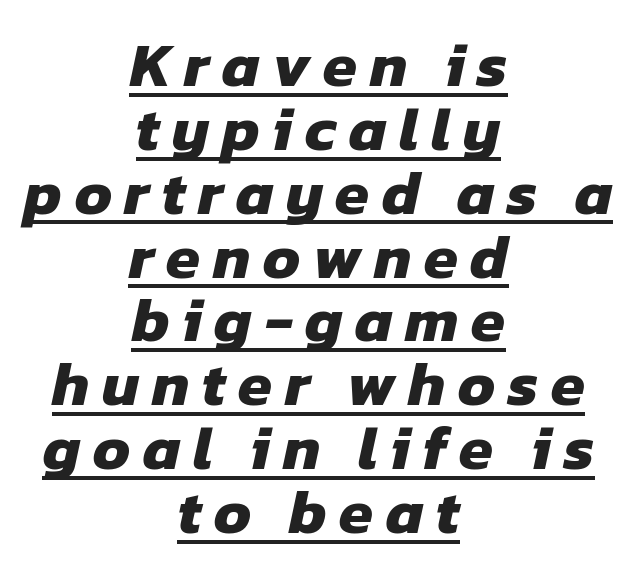
The rendering uses natural spacing where letterforms have individual widths. Check the space under the baseline: a stroke is drawn there. Stroke thickness is high; the sample reads as a true bold. Very little white space separates one row of letters from the next.
